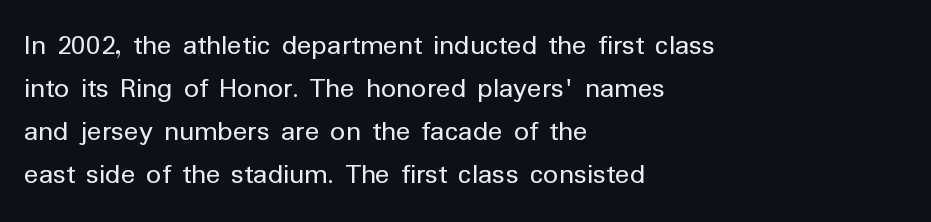
Classification — sans serif. Words appear dense and cohesive because spacing is normal. The cut favours lightness, reaching ordinary text weight at its darkest. Honestly, there is no underline to notice here at all. The space between consecutive lines is moderate.
